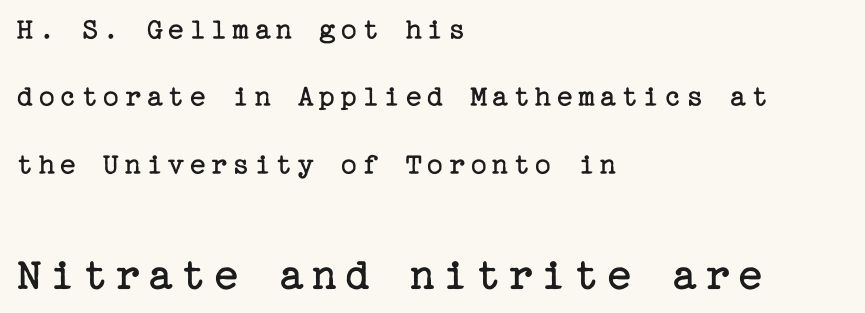
{"serif": "yes", "italic": "no", "bold": "no", "weight": "regular", "width": "normal", "stroke_contrast": "low", "x_height": "medium", "underline": "no", "align": "left", "line_spacing": "loose", "line_spacing_ratio": 2.17, "larger_block": "second", "size_ratio": 1.52, "glyph_px": 47}
